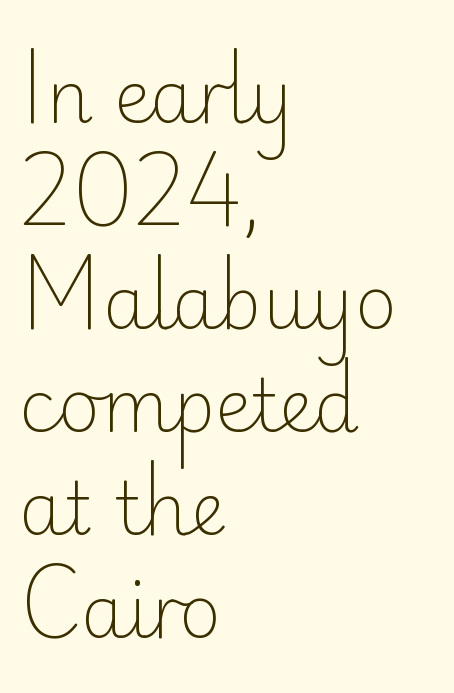
Q: Is the text bold? A: No.
Q: Is the text italic (slanted)? A: No, it is upright.
Q: Is the typeface a serif or a sans-serif typeface? A: Sans-serif.
Q: Is the text underlined? A: No.
Q: How is the paragraph aligned? A: Left-aligned.
Q: Is the spacing between letters normal or unusually wide? A: Normal.
Q: Is the spacing between lines tight, normal or loose? A: Normal.
Q: Width (condensed, normal, or wide)? A: Normal.
Q: Stroke contrast? A: Low.
Q: x-height? A: Small.
Q: Monospaced? A: No.
